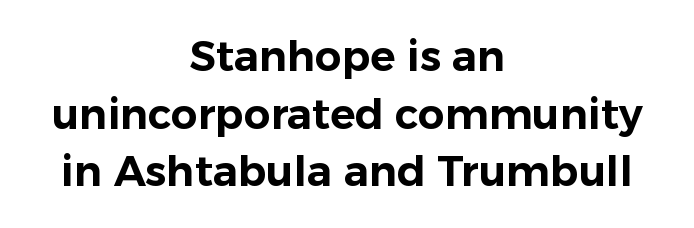
Q: Is the text italic (slanted)? A: No, it is upright.
Q: Is the typeface a serif or a sans-serif typeface? A: Sans-serif.
Q: Is the text underlined? A: No.
Q: How is the paragraph aligned? A: Centered.
Q: Is the spacing between letters normal or unusually wide? A: Normal.
Q: Is the spacing between lines tight, normal or loose? A: Normal.
Q: Width (condensed, normal, or wide)? A: Normal.
Q: Stroke contrast? A: Low.
Q: x-height? A: Medium.
Q: Monospaced? A: No.
